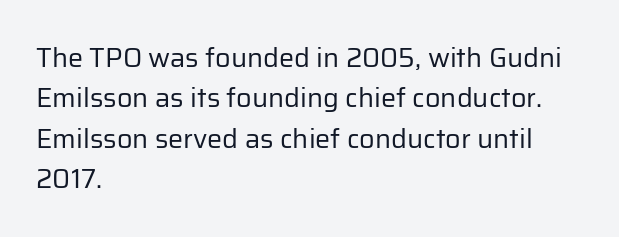
Q: Is the text bold? A: No.
Q: Is the text italic (slanted)? A: No, it is upright.
Q: Is the text underlined? A: No.
Q: How is the paragraph aligned? A: Left-aligned.
Q: Is the spacing between letters normal or unusually wide? A: Normal.
Q: Is the spacing between lines tight, normal or loose? A: Normal.
